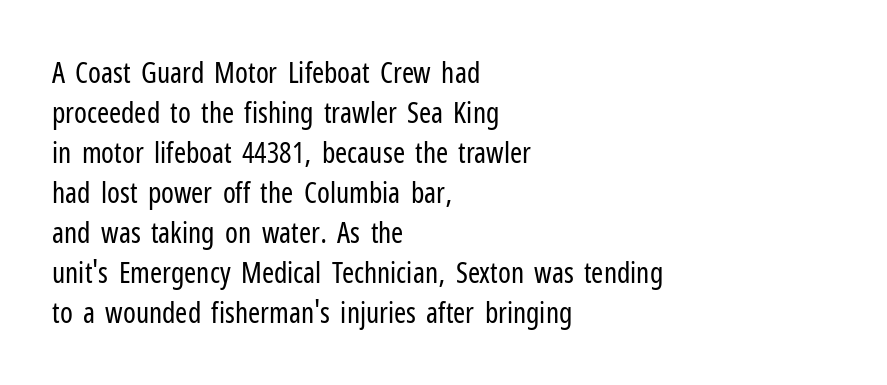
The image shows 29 px regular-weight, condensed sans-serif type, upright; set left-aligned, normal line spacing (1.38x), normal letter spacing, not underlined; low stroke contrast and a medium x-height.
